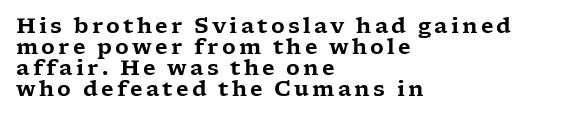
The image shows 21 px text type, upright; set left-aligned, tight line spacing (1.0x), not underlined.
